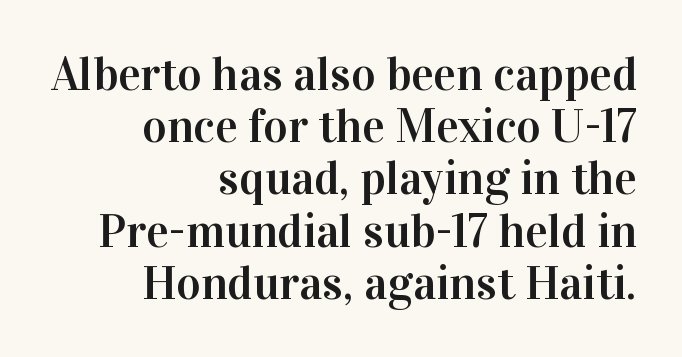
Line spacing here is tight. You could call the tracking neutral — neither tight nor loose. The specimen reads as upright at a glance. Layout note: lines flush right. Glance below the letters and you will spot only blank space. Note the varied advance widths — an 'i' is clearly narrower than an 'm'.
